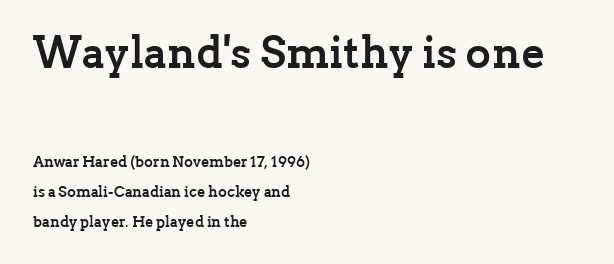
The image shows 44 px semibold serif type, upright; set left-aligned, loose line spacing (1.98x), normal letter spacing, not underlined; the first (top) block is 2.93x larger; low stroke contrast and a medium x-height.
